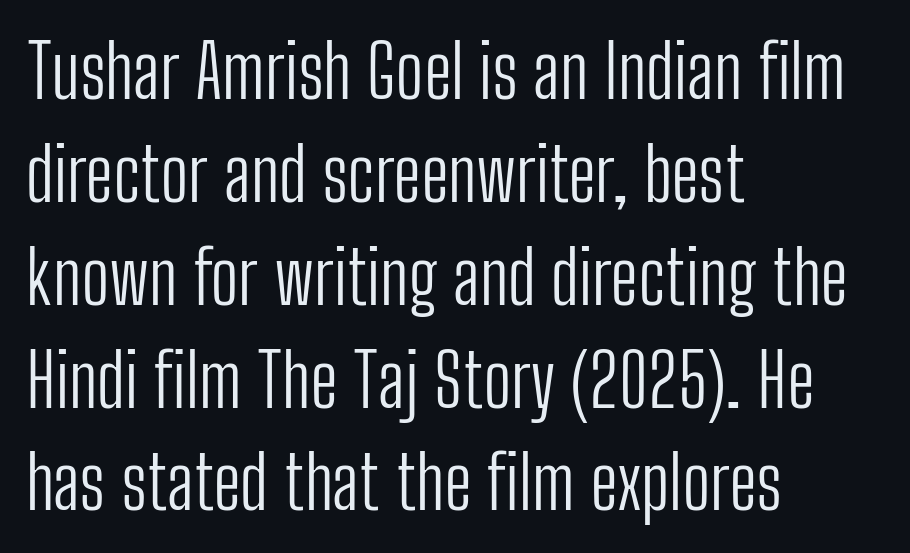
{"serif": "no", "italic": "no", "bold": "no", "weight": "light", "width": "condensed", "stroke_contrast": "low", "x_height": "medium", "monospaced": "no", "underline": "no", "align": "left", "line_spacing": "normal", "line_spacing_ratio": 1.39, "letter_spacing": "normal", "letter_spacing_em": 0.0, "glyph_px": 74}
